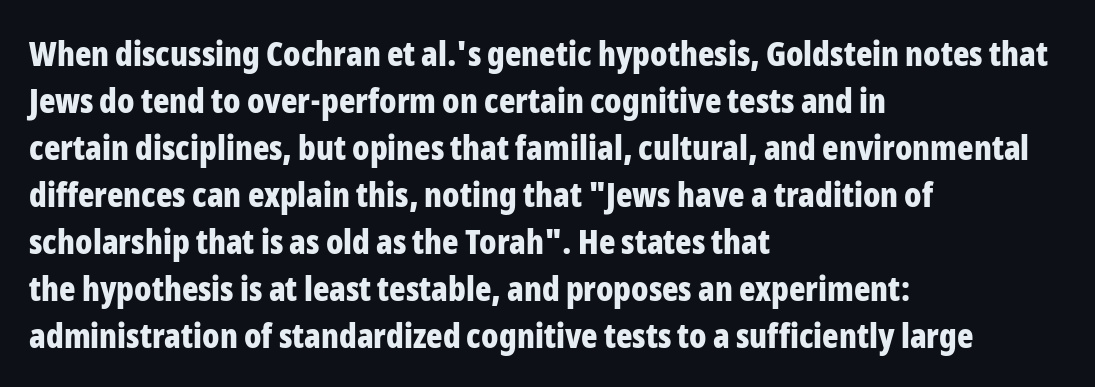
The image shows 34 px bold, condensed sans-serif type, upright; set left-aligned, normal line spacing (1.38x), normal letter spacing, not underlined; low stroke contrast and a medium x-height.
